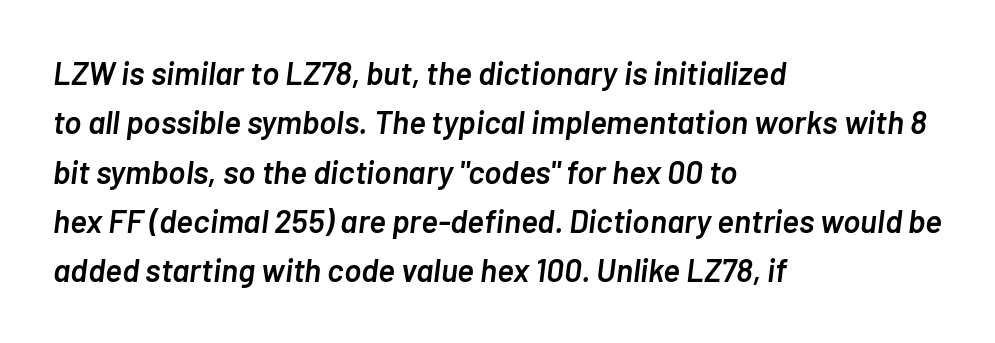
The image shows 32 px semibold type, italic (leaning right); set left-aligned, normal line spacing (1.54x), normal letter spacing, not underlined; low stroke contrast and a medium x-height.
